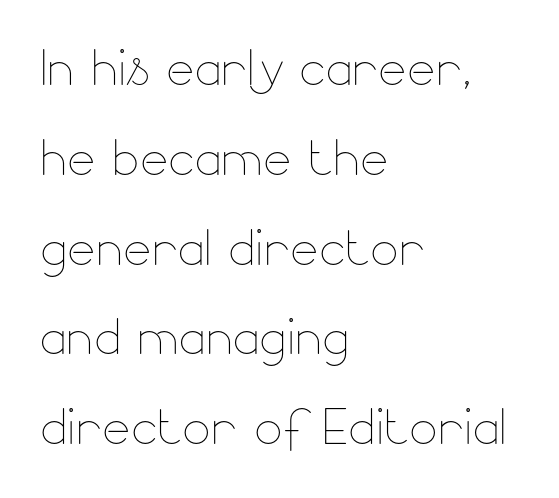
{"italic": "no", "bold": "no", "weight": "thin", "width": "normal", "stroke_contrast": "low", "x_height": "small", "monospaced": "no", "underline": "no", "align": "left", "line_spacing": "normal", "line_spacing_ratio": 1.34, "letter_spacing": "normal", "letter_spacing_em": 0.0, "glyph_px": 67}
